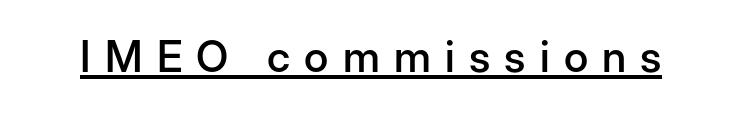
Q: Is the text bold? A: Semi-bold.
Q: Is the text italic (slanted)? A: No, it is upright.
Q: Is the typeface a serif or a sans-serif typeface? A: Sans-serif.
Q: Is the text underlined? A: Yes.
Q: Is the spacing between letters normal or unusually wide? A: Unusually wide.
Q: Width (condensed, normal, or wide)? A: Normal.
Q: Stroke contrast? A: Low.
Q: x-height? A: Medium.
Q: Monospaced? A: No.
